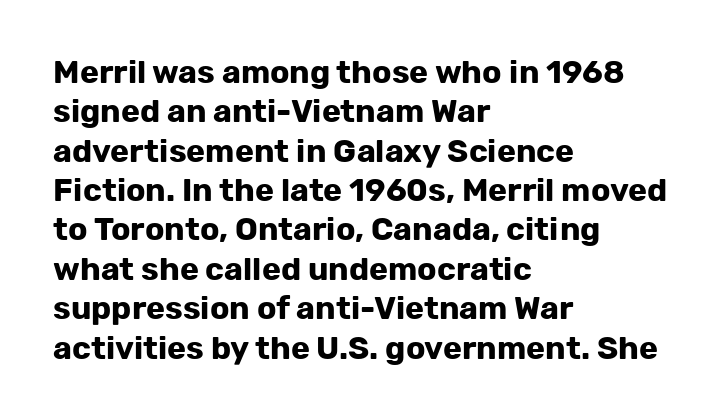
Quick note: underline off. Line starts are locked; line ends wander. Each letter keeps its own natural width here, so spacing adapts to shape. Its strokes are broad and dark, the hallmark of bold type.
